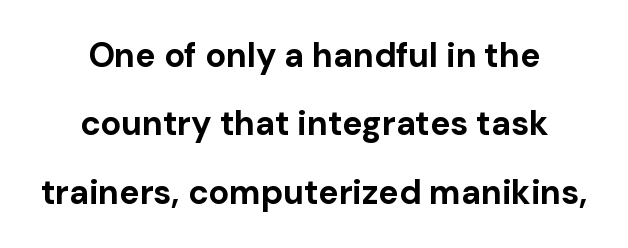
Q: Is the text bold? A: Yes.
Q: Is the text italic (slanted)? A: No, it is upright.
Q: Is the typeface a serif or a sans-serif typeface? A: Sans-serif.
Q: Is the text underlined? A: No.
Q: How is the paragraph aligned? A: Centered.
Q: Is the spacing between letters normal or unusually wide? A: Normal.
Q: Is the spacing between lines tight, normal or loose? A: Loose.
Q: Width (condensed, normal, or wide)? A: Normal.
Q: Stroke contrast? A: Low.
Q: x-height? A: Medium.
Q: Monospaced? A: No.
